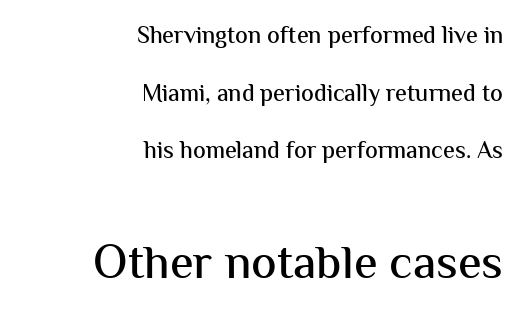
Q: Is the text italic (slanted)? A: No, it is upright.
Q: Is the typeface a serif or a sans-serif typeface? A: Sans-serif.
Q: Is the text underlined? A: No.
Q: How is the paragraph aligned? A: Right-aligned.
Q: Is the spacing between letters normal or unusually wide? A: Normal.
Q: Is the spacing between lines tight, normal or loose? A: Loose.
Q: Which block of text is set in a larger size, the first (top) or the second (bottom)? A: The second (bottom) one.
Q: Width (condensed, normal, or wide)? A: Normal.
Q: Stroke contrast? A: Medium.
Q: x-height? A: Medium.
Q: Monospaced? A: No.
